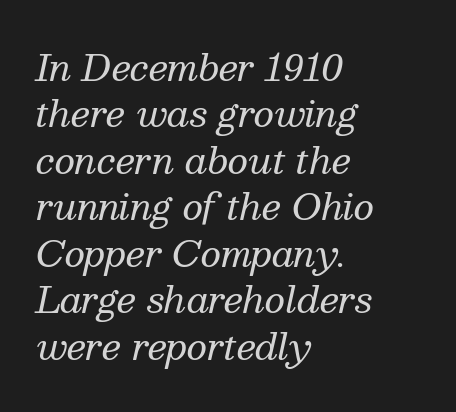
The image shows 36 px regular-weight serif type, italic (leaning right); set left-aligned, normal line spacing (1.29x), normal letter spacing, not underlined; medium stroke contrast and a medium x-height.
